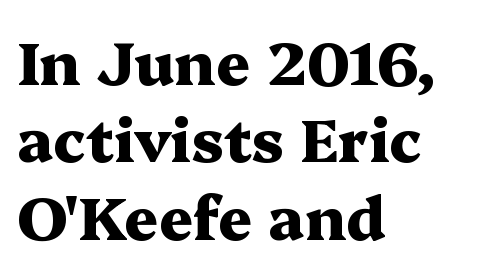
{"serif": "yes", "italic": "no", "bold": "yes", "weight": "heavy", "width": "wide", "stroke_contrast": "medium", "x_height": "medium", "monospaced": "no", "underline": "no", "align": "left", "line_spacing": "normal", "line_spacing_ratio": 1.29, "letter_spacing": "normal", "letter_spacing_em": 0.0, "glyph_px": 60}
